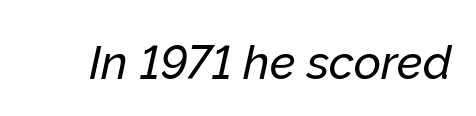
The image shows 47 px text type, italic (leaning right); set normal letter spacing, not underlined; low stroke contrast and a medium x-height.
